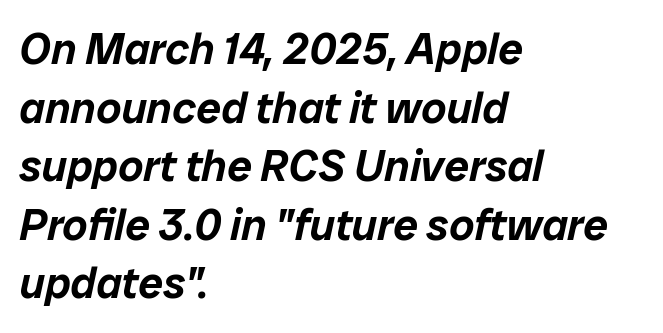
The image shows 44 px text type, italic (leaning right); set left-aligned, normal line spacing (1.33x), normal letter spacing, not underlined; low stroke contrast and a medium x-height.
